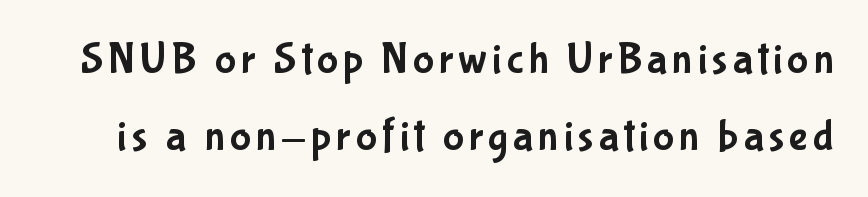
{"serif": "no", "italic": "no", "width": "condensed", "stroke_contrast": "low", "x_height": "medium", "monospaced": "no", "underline": "no", "line_spacing_ratio": 1.75, "glyph_px": 44}
